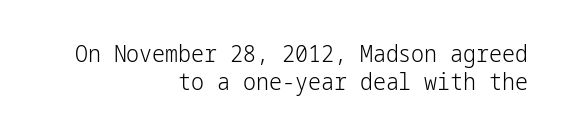
The characters are drawn with everyday or finer stroke widths. No italicization has been applied; the sample stays upright. There is no visible air inserted between adjacent glyphs. Alignment: flush right. The gap between lines stays unmarked.
